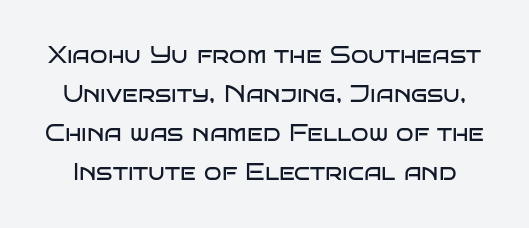
{"italic": "no", "bold": "no", "underline": "no", "line_spacing": "normal", "line_spacing_ratio": 1.7, "letter_spacing": "normal", "letter_spacing_em": 0.0, "glyph_px": 23}
